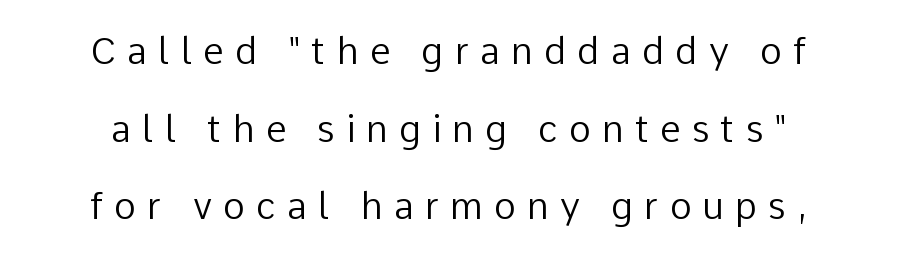
The image shows 37 px regular-weight sans-serif type, upright; set loose line spacing (2.1x), unusually wide letter spacing (+0.3 em), not underlined; low stroke contrast and a medium x-height.
